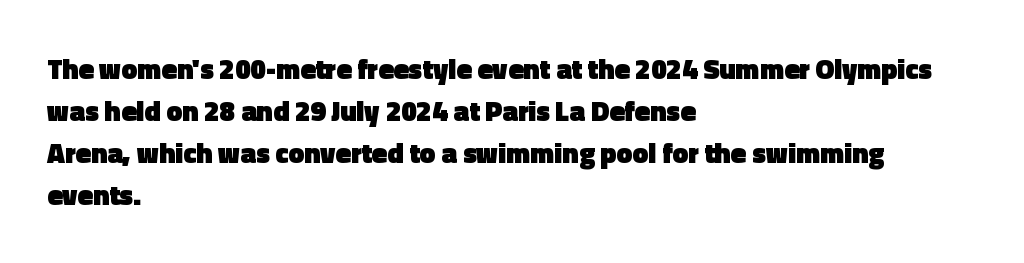
Q: Is the text bold? A: Yes.
Q: Is the text italic (slanted)? A: No, it is upright.
Q: Is the typeface a serif or a sans-serif typeface? A: Sans-serif.
Q: Is the text underlined? A: No.
Q: How is the paragraph aligned? A: Left-aligned.
Q: Is the spacing between letters normal or unusually wide? A: Normal.
Q: Is the spacing between lines tight, normal or loose? A: Normal.
Q: Width (condensed, normal, or wide)? A: Normal.
Q: x-height? A: Medium.
Q: Monospaced? A: No.
